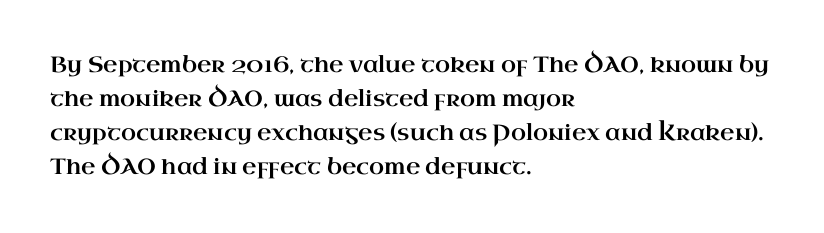
{"italic": "no", "underline": "no", "align": "left", "line_spacing": "normal", "line_spacing_ratio": 1.55, "letter_spacing": "normal", "letter_spacing_em": 0.0, "glyph_px": 22}
